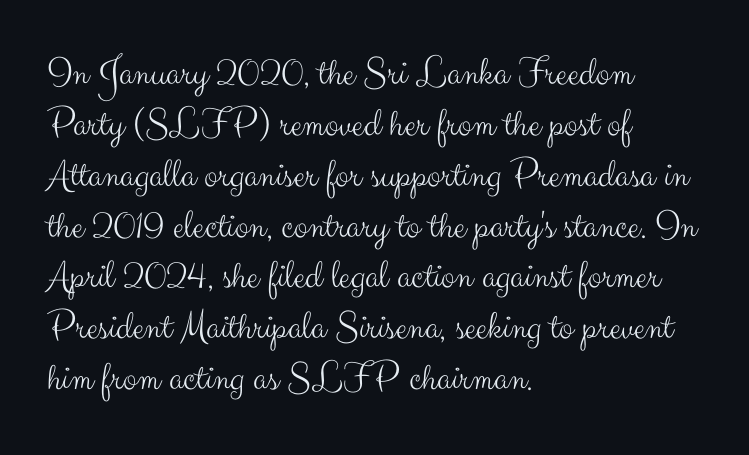
Honestly, there is no underline to notice here at all. Look at the tracking — it's just the regular setting, nothing added. The passage shown is typed in a proportional face where columns would drift. The face used here is a sans, in the tradition of grotesques and geometrics. Is this a heavy cut? Hardly; it is regular or lighter.
